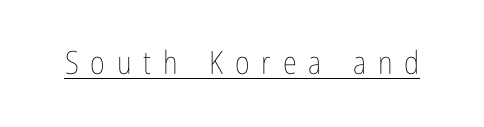
Upright lettering throughout. In terms of letterspacing, this is a distinctly airy, spread setting. The specimen includes a rule beneath the text block's lines. Letters have the restrained weight of plain body copy at most. The rendering uses natural spacing where letterforms have individual widths.
